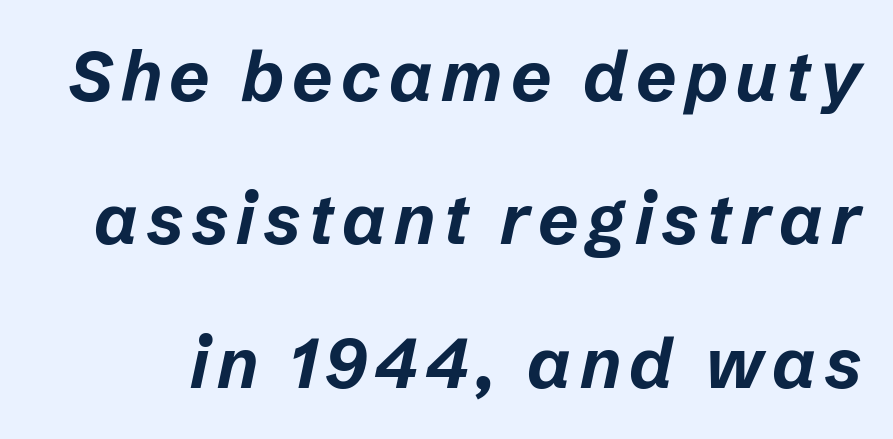
Summary of weight: heavy, a full bold. Style check: oblique. A typesetter would call this proportional, since set widths differ per character. Does the leading feel generous? Absolutely, it's lavish. Glance below the letters and you will spot only blank space.
